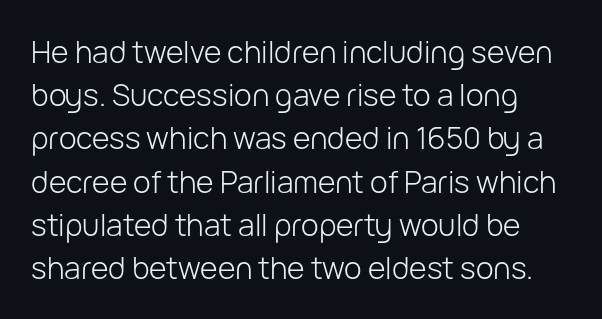
Q: Is the text bold? A: No.
Q: Is the text italic (slanted)? A: No, it is upright.
Q: Is the typeface a serif or a sans-serif typeface? A: Sans-serif.
Q: Is the text underlined? A: No.
Q: Is the spacing between letters normal or unusually wide? A: Normal.
Q: Is the spacing between lines tight, normal or loose? A: Normal.
Q: Width (condensed, normal, or wide)? A: Normal.
Q: Stroke contrast? A: Low.
Q: x-height? A: Medium.
Q: Monospaced? A: No.
